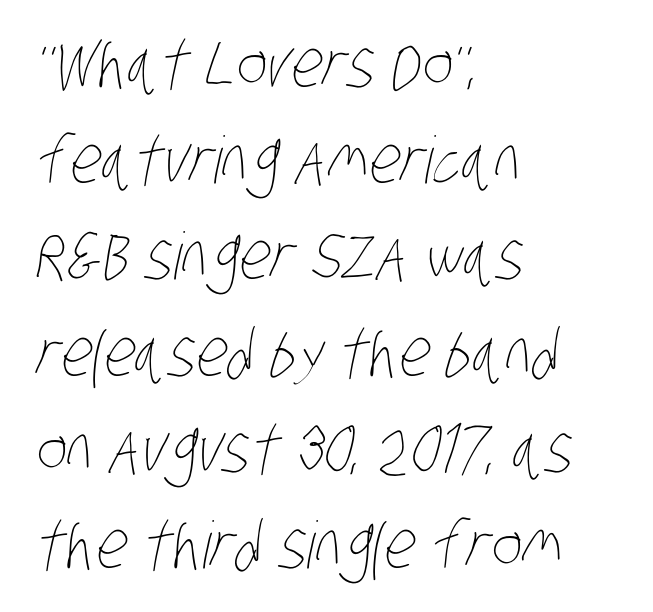
Q: Is the text bold? A: No.
Q: Is the text underlined? A: No.
Q: How is the paragraph aligned? A: Left-aligned.
Q: Is the spacing between letters normal or unusually wide? A: Normal.
Q: Is the spacing between lines tight, normal or loose? A: Normal.
Q: Width (condensed, normal, or wide)? A: Condensed.
Q: Stroke contrast? A: Low.
Q: x-height? A: Large.
Q: Monospaced? A: No.
